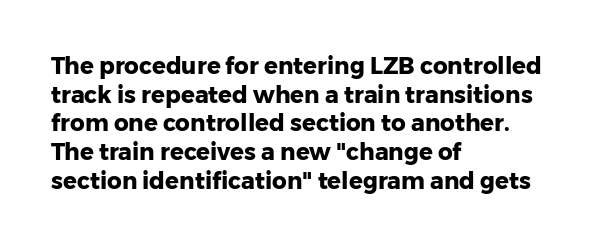
The image shows 23 px bold type, upright; set left-aligned, normal line spacing (1.25x), normal letter spacing, not underlined.
